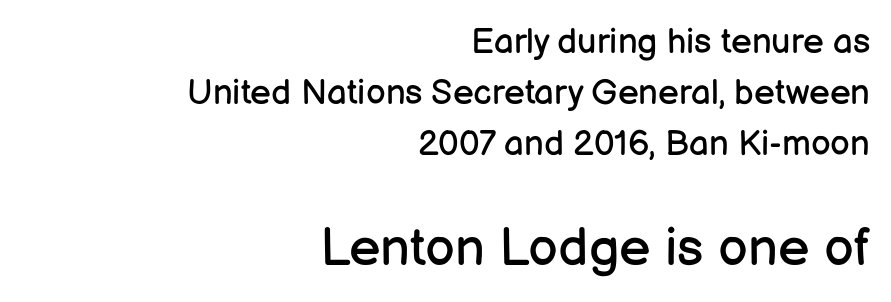
Q: Is the text bold? A: No.
Q: Is the text italic (slanted)? A: No, it is upright.
Q: Is the typeface a serif or a sans-serif typeface? A: Sans-serif.
Q: Is the text underlined? A: No.
Q: How is the paragraph aligned? A: Right-aligned.
Q: Is the spacing between letters normal or unusually wide? A: Normal.
Q: Is the spacing between lines tight, normal or loose? A: Normal.
Q: Which block of text is set in a larger size, the first (top) or the second (bottom)? A: The second (bottom) one.
Q: Width (condensed, normal, or wide)? A: Normal.
Q: Stroke contrast? A: Low.
Q: x-height? A: Medium.
Q: Monospaced? A: No.
